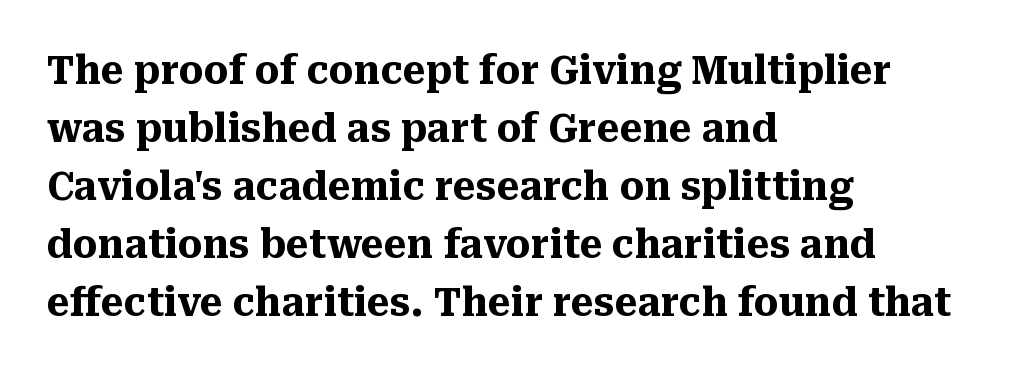
{"serif": "yes", "italic": "no", "bold": "yes", "weight": "heavy", "width": "normal", "stroke_contrast": "medium", "x_height": "medium", "monospaced": "no", "underline": "no", "align": "left", "line_spacing": "normal", "line_spacing_ratio": 1.49, "letter_spacing": "normal", "letter_spacing_em": 0.0, "glyph_px": 39}
